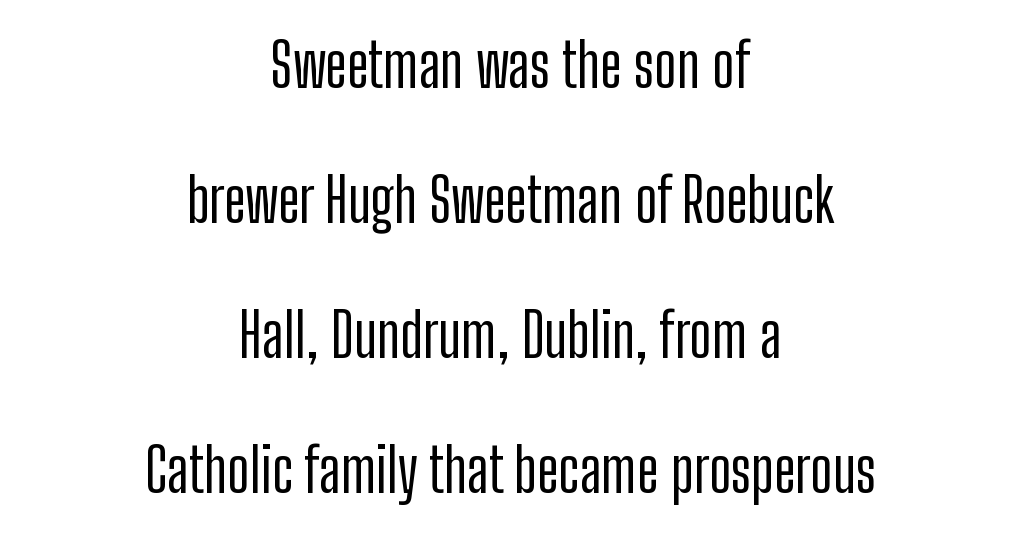
{"serif": "no", "italic": "no", "width": "condensed", "stroke_contrast": "low", "x_height": "medium", "monospaced": "no", "underline": "no", "align": "center", "line_spacing": "loose", "line_spacing_ratio": 2.25, "letter_spacing": "normal", "letter_spacing_em": 0.0, "glyph_px": 60}
